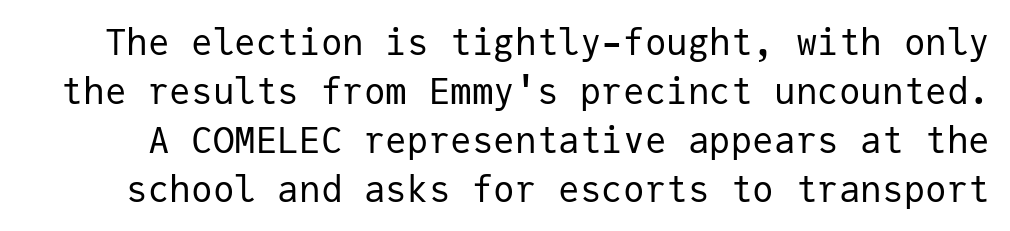
The leading is moderate, giving the passage an even texture. This is sans-serif lettering, the kind often seen on screens and signage. Check the space under the baseline: it is left empty. Italic? Not at all — the glyphs are vertical.
